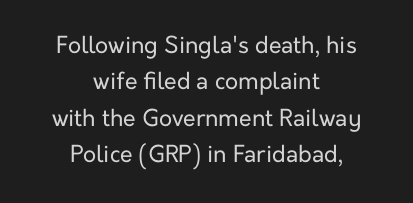
{"italic": "no", "bold": "no", "underline": "no", "align": "center", "line_spacing": "normal", "line_spacing_ratio": 1.58, "letter_spacing": "normal", "letter_spacing_em": 0.0, "glyph_px": 23}
